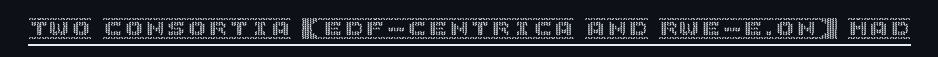
The image shows 21 px text type, upright; set normal letter spacing, underlined.
